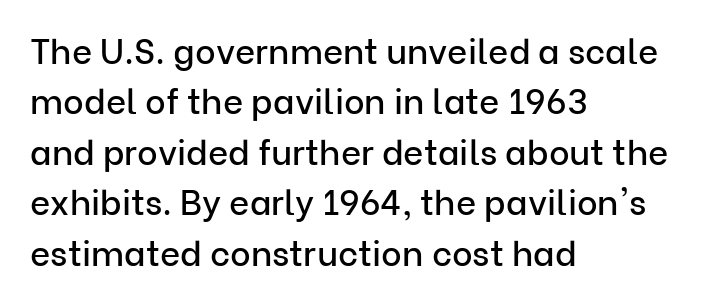
Q: Is the text italic (slanted)? A: No, it is upright.
Q: Is the typeface a serif or a sans-serif typeface? A: Sans-serif.
Q: Is the text underlined? A: No.
Q: How is the paragraph aligned? A: Left-aligned.
Q: Is the spacing between letters normal or unusually wide? A: Normal.
Q: Is the spacing between lines tight, normal or loose? A: Normal.
Q: Width (condensed, normal, or wide)? A: Normal.
Q: Stroke contrast? A: Low.
Q: x-height? A: Medium.
Q: Monospaced? A: No.
